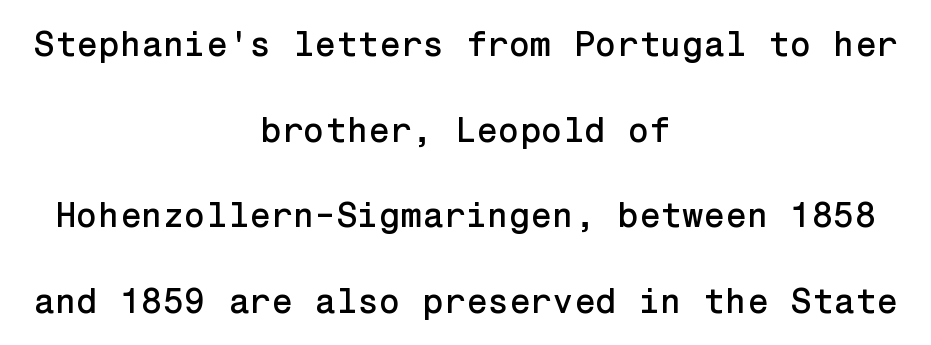
The image shows 35 px sans-serif type, upright; set centered, loose line spacing (2.45x), normal letter spacing, not underlined; low stroke contrast and a medium x-height.
